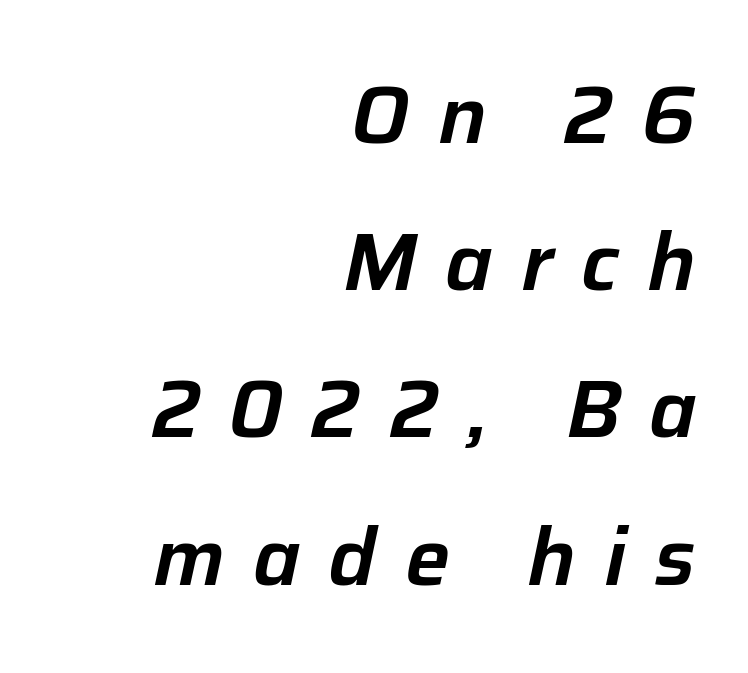
The whole block is typeset with a tilt. Each row of text sits above clean, open space. This sample has the flowing, uneven cadence of proportional lettering. Is the block centered? No — it sits flush against the right margin. Tracking here is generous; glyphs stand well apart from one another.
